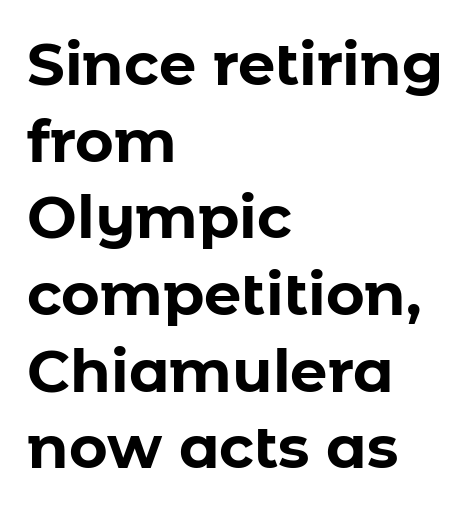
No italicization has been applied; the sample stays upright. Students, observe: this is what conventionally led text looks like. Horizontally, the lines are justified to the leading edge only. You can tell from the bare stems that sans-serif type was used. Think of a printed novel: that variable character pitch is what you see here. The zone under the glyphs is completely vacant.
